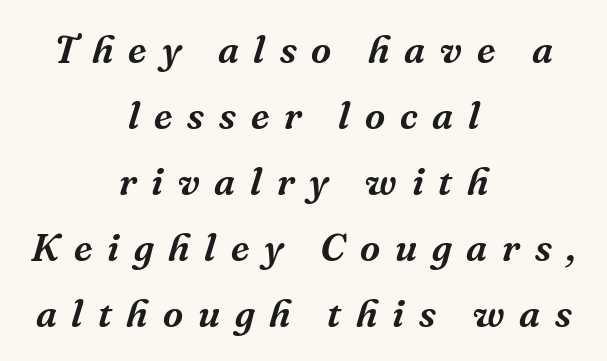
The image shows 39 px serif type, italic (leaning right); set centered, normal line spacing (1.69x), unusually wide letter spacing (+0.38 em), not underlined; medium stroke contrast and a medium x-height.
